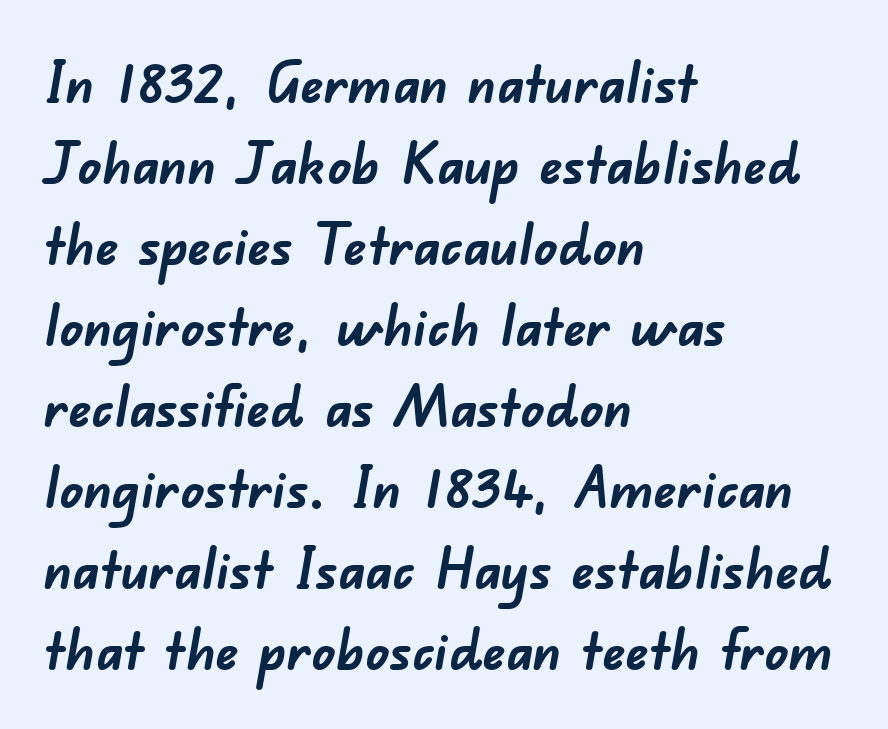
{"serif": "no", "bold": "yes", "weight": "semibold", "width": "normal", "stroke_contrast": "low", "x_height": "small", "monospaced": "no", "underline": "no", "align": "left", "line_spacing": "normal", "line_spacing_ratio": 1.42, "letter_spacing": "normal", "letter_spacing_em": 0.0, "glyph_px": 57}
